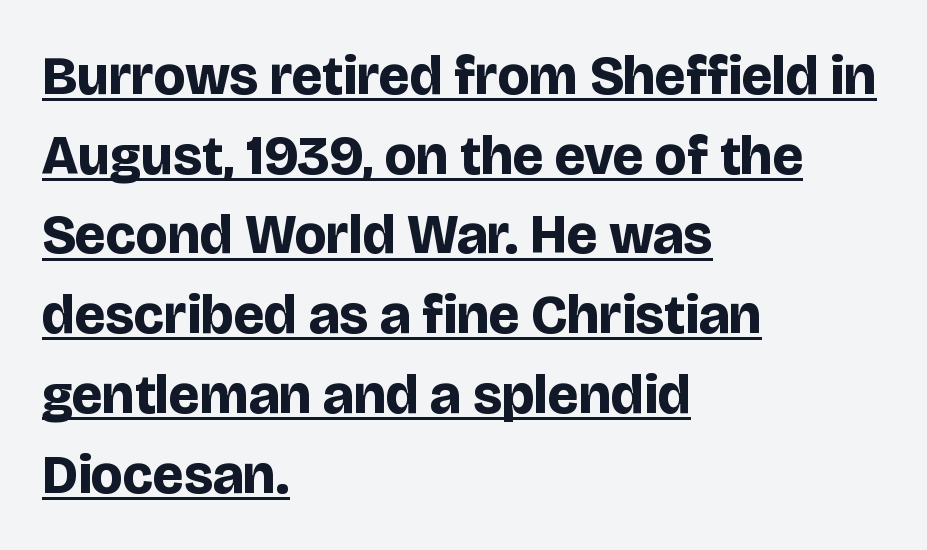
These lines are set flush left with a ragged right edge. Words appear dense and cohesive because spacing is normal. This block has exactly the height ordinary leading produces. No italicization has been applied; the sample stays upright. Honestly, the underline is the first thing you notice here. Examine the stroke ends and you'll find no serifs.
